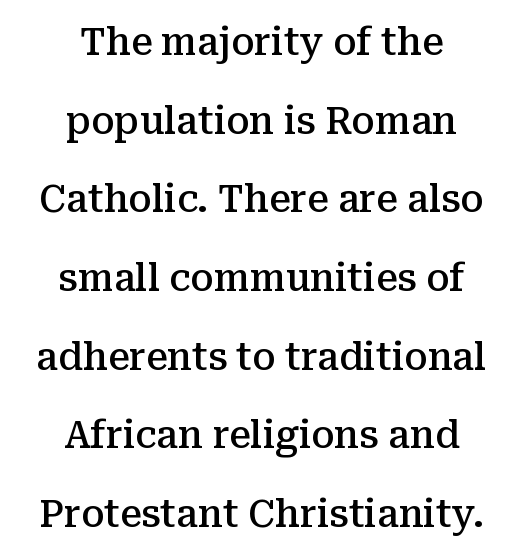
The image shows 38 px semibold serif type, upright; set centered, loose line spacing (2.07x), normal letter spacing, not underlined; medium stroke contrast and a medium x-height.
